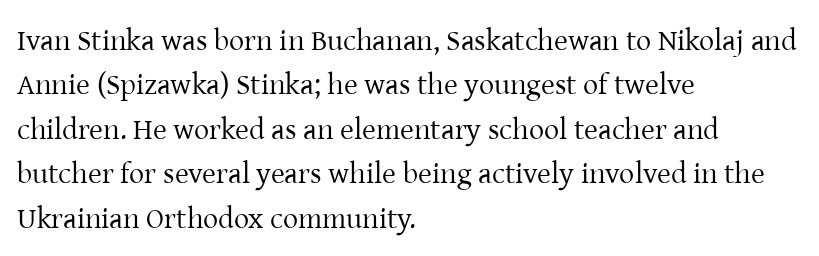
{"serif": "yes", "italic": "no", "bold": "no", "weight": "regular", "width": "normal", "stroke_contrast": "low", "x_height": "medium", "monospaced": "no", "underline": "no", "align": "left", "line_spacing": "normal", "line_spacing_ratio": 1.48, "letter_spacing": "normal", "letter_spacing_em": 0.0, "glyph_px": 30}
